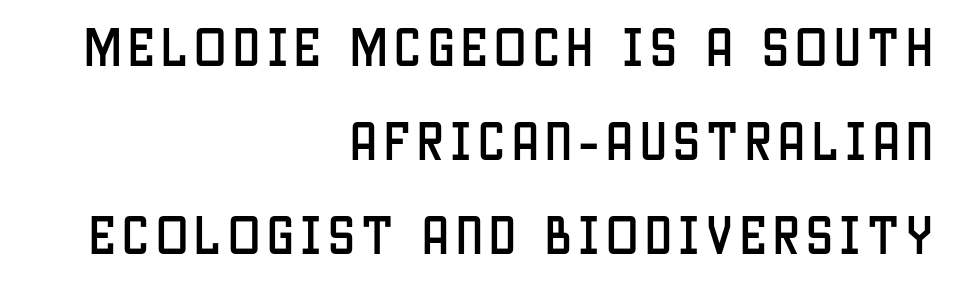
The image shows 43 px condensed sans-serif type, upright; set right-aligned, loose line spacing (2.19x), not underlined; low stroke contrast and a large x-height.
